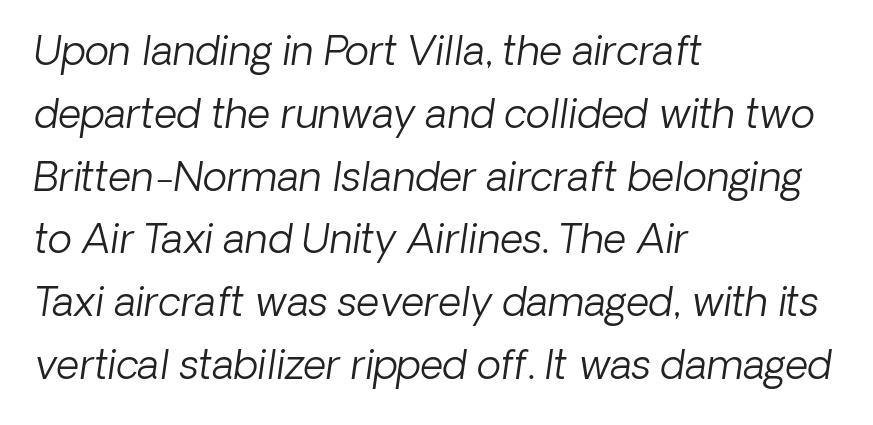
{"serif": "no", "bold": "no", "weight": "light", "width": "normal", "stroke_contrast": "low", "x_height": "medium", "monospaced": "no", "underline": "no", "align": "left", "line_spacing": "normal", "line_spacing_ratio": 1.57, "letter_spacing": "normal", "letter_spacing_em": 0.0, "glyph_px": 40}
